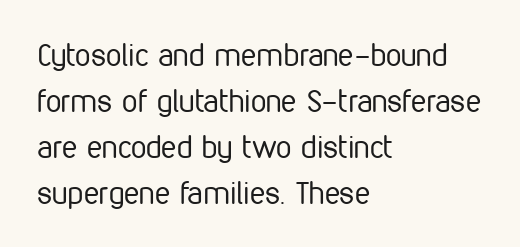
Q: Is the text bold? A: No.
Q: Is the text italic (slanted)? A: No, it is upright.
Q: Is the typeface a serif or a sans-serif typeface? A: Sans-serif.
Q: Is the text underlined? A: No.
Q: How is the paragraph aligned? A: Left-aligned.
Q: Is the spacing between letters normal or unusually wide? A: Normal.
Q: Is the spacing between lines tight, normal or loose? A: Normal.
Q: Width (condensed, normal, or wide)? A: Condensed.
Q: Stroke contrast? A: Low.
Q: x-height? A: Medium.
Q: Monospaced? A: No.
